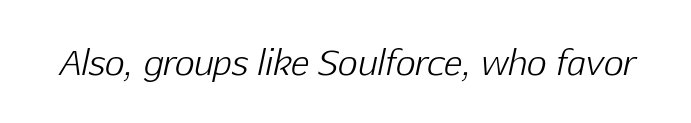
{"italic": "yes", "lean": "right", "slant_degrees": 12, "bold": "no", "weight": "light", "width": "normal", "stroke_contrast": "low", "x_height": "medium", "monospaced": "no", "underline": "no", "letter_spacing": "normal", "letter_spacing_em": 0.0, "glyph_px": 34}
